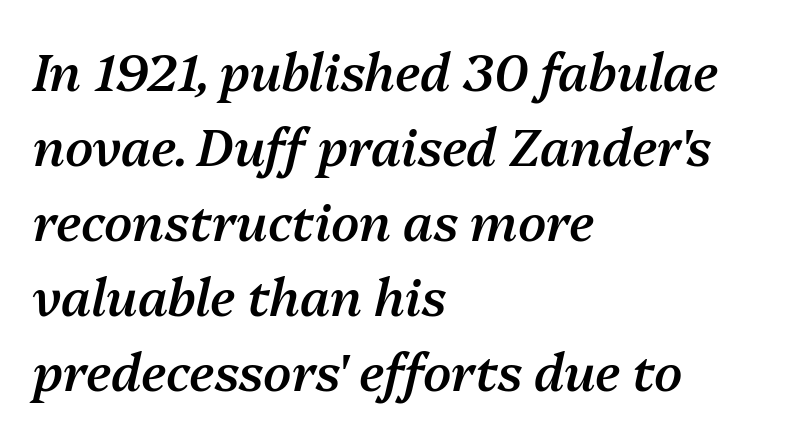
The image shows 51 px semibold type, italic (leaning right); set left-aligned, normal line spacing (1.47x), normal letter spacing, not underlined; medium stroke contrast and a medium x-height.
